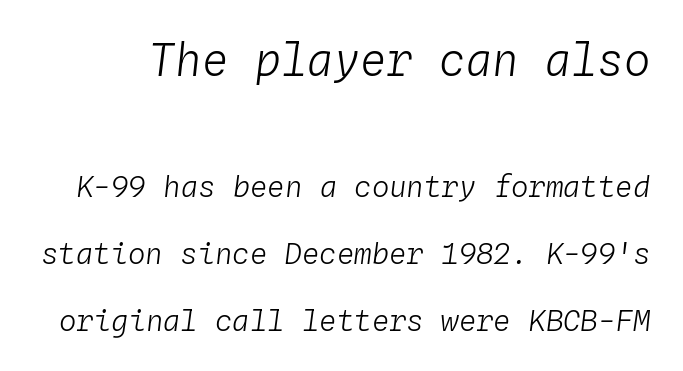
Does the leading feel generous? Absolutely, it's lavish. Letters rest on an invisible, unmarked baseline. Spacing between characters is what you'd get straight out of the box. Is the type slanted? Yes — the strokes lean at a clear angle. The characters are drawn with everyday or finer stroke widths.
